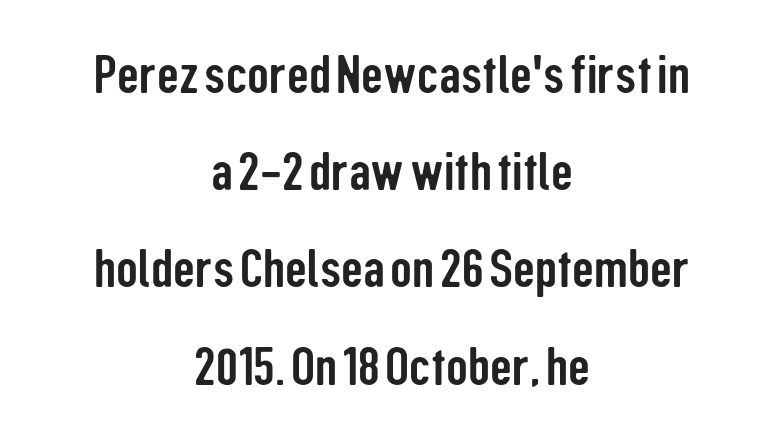
{"serif": "no", "italic": "no", "width": "condensed", "stroke_contrast": "low", "x_height": "medium", "monospaced": "no", "underline": "no", "align": "center", "line_spacing_ratio": 1.8, "letter_spacing": "normal", "letter_spacing_em": 0.0, "glyph_px": 54}
